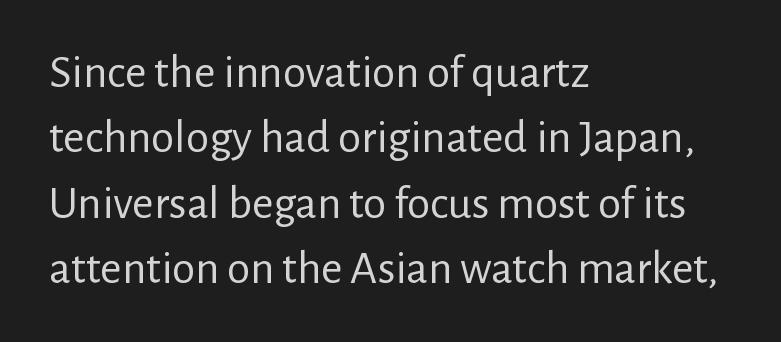
The image shows 47 px regular-weight sans-serif type, upright; set left-aligned, normal line spacing (1.39x), normal letter spacing, not underlined; low stroke contrast and a medium x-height.
